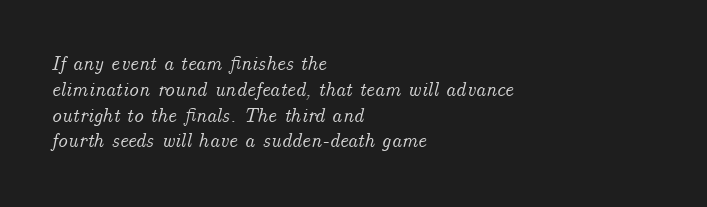
Bare-footed words on every line. In terms of letterspacing, this is plain default setting. Rendered with sloped, italic letterforms. This sample keeps an unexceptional amount of space between lines. Visually the block forms a straight wall on the left and a jagged coastline on the right.
